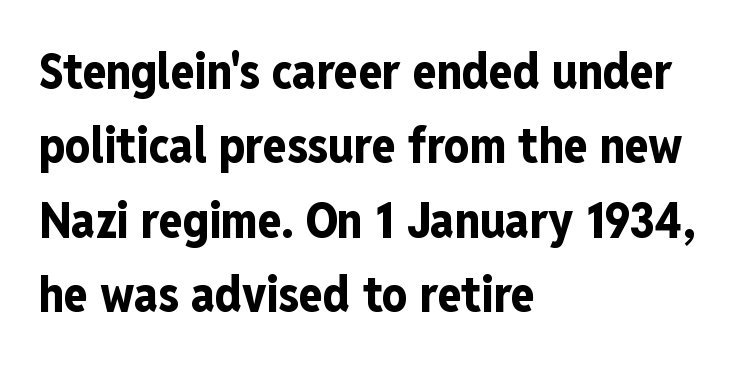
Q: Is the text bold? A: Yes.
Q: Is the text italic (slanted)? A: No, it is upright.
Q: Is the typeface a serif or a sans-serif typeface? A: Sans-serif.
Q: Is the text underlined? A: No.
Q: How is the paragraph aligned? A: Left-aligned.
Q: Is the spacing between letters normal or unusually wide? A: Normal.
Q: Is the spacing between lines tight, normal or loose? A: Normal.
Q: Width (condensed, normal, or wide)? A: Condensed.
Q: Stroke contrast? A: Low.
Q: x-height? A: Medium.
Q: Monospaced? A: No.
